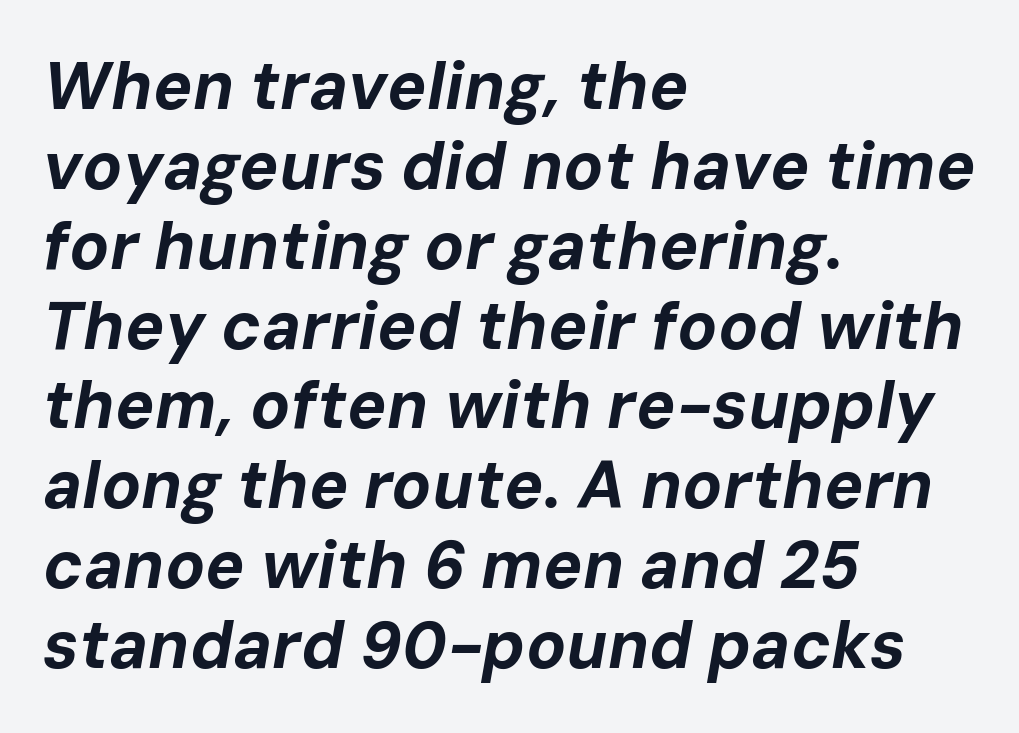
The image shows 66 px bold type, italic (leaning right); set left-aligned, line spacing 1.21x, normal letter spacing, not underlined; low stroke contrast and a medium x-height.
